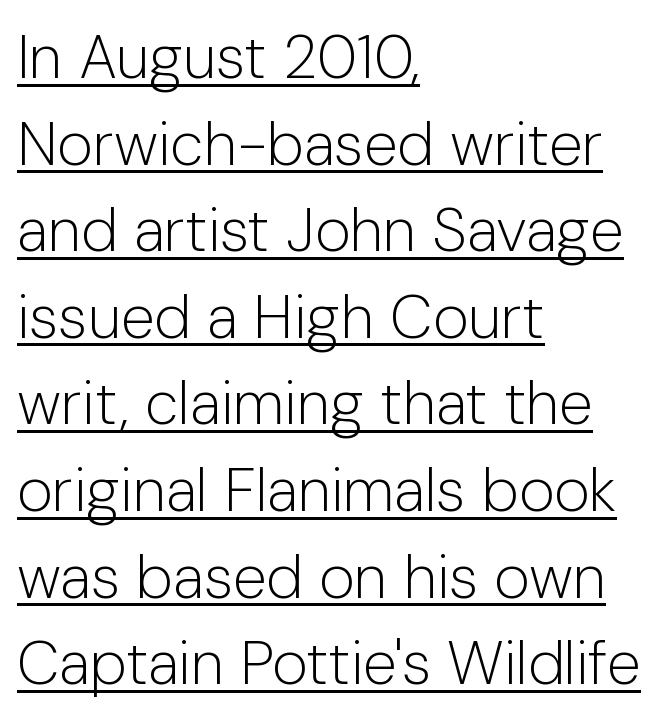
{"serif": "no", "italic": "no", "bold": "no", "weight": "light", "width": "normal", "stroke_contrast": "low", "x_height": "medium", "monospaced": "no", "underline": "yes", "align": "left", "line_spacing": "normal", "line_spacing_ratio": 1.42, "letter_spacing": "normal", "letter_spacing_em": 0.0, "glyph_px": 61}
